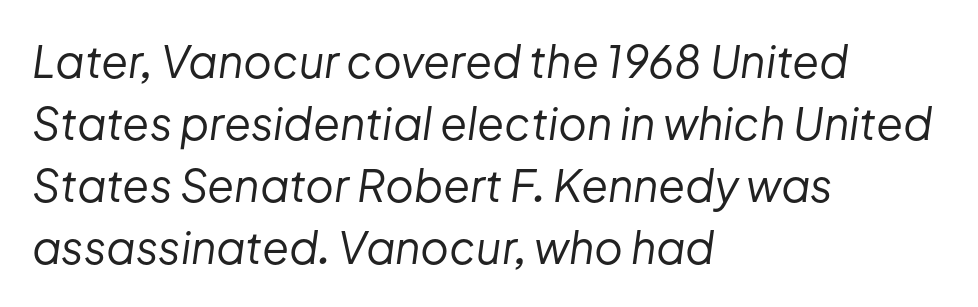
{"italic": "yes", "lean": "right", "slant_degrees": 8, "bold": "no", "weight": "regular", "width": "normal", "stroke_contrast": "low", "x_height": "medium", "monospaced": "no", "underline": "no", "align": "left", "line_spacing": "normal", "line_spacing_ratio": 1.41, "letter_spacing": "normal", "letter_spacing_em": 0.0, "glyph_px": 44}
